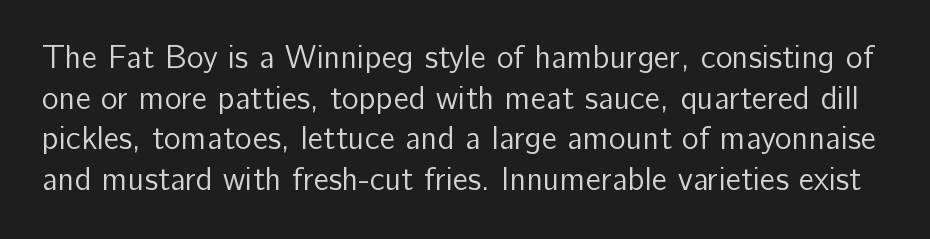
The image shows 32 px regular-weight sans-serif type, upright; set normal line spacing (1.27x), normal letter spacing, not underlined; low stroke contrast and a medium x-height.
